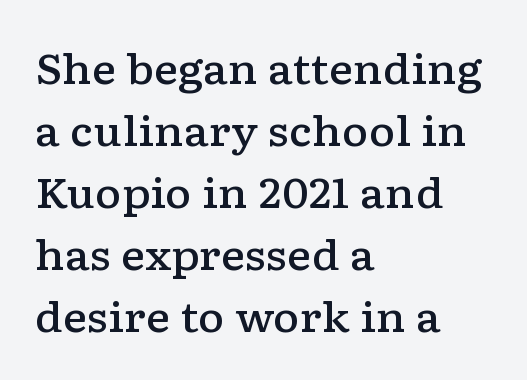
Q: Is the text bold? A: Semi-bold.
Q: Is the text italic (slanted)? A: No, it is upright.
Q: Is the typeface a serif or a sans-serif typeface? A: Serif.
Q: Is the text underlined? A: No.
Q: How is the paragraph aligned? A: Left-aligned.
Q: Is the spacing between letters normal or unusually wide? A: Normal.
Q: Is the spacing between lines tight, normal or loose? A: Normal.
Q: Width (condensed, normal, or wide)? A: Wide.
Q: Stroke contrast? A: Low.
Q: x-height? A: Medium.
Q: Monospaced? A: No.
